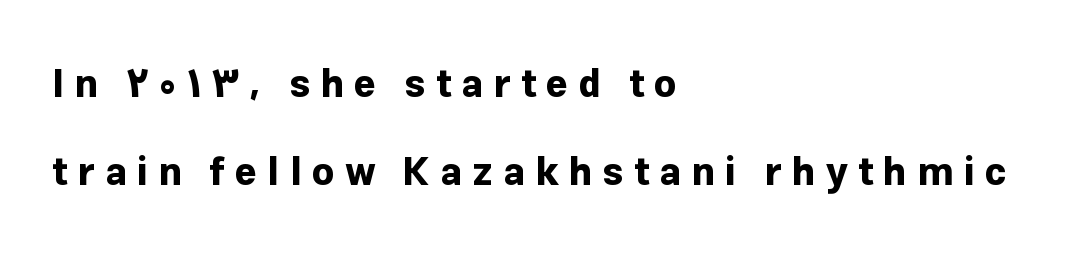
The image shows 38 px bold sans-serif type, upright; set left-aligned, loose line spacing (2.31x), unusually wide letter spacing (+0.27 em), not underlined; low stroke contrast and a medium x-height.
